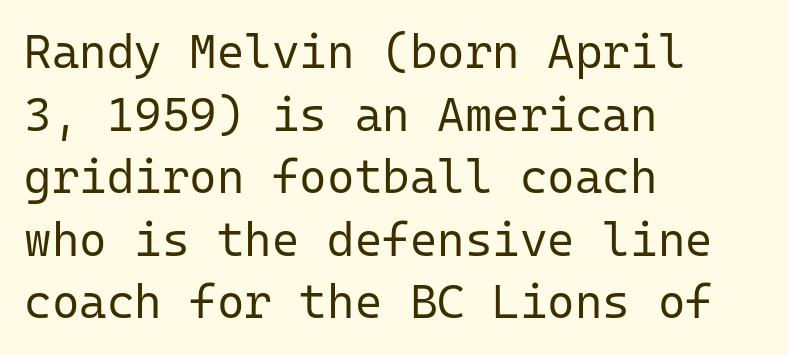
The image shows 47 px regular-weight sans-serif type, upright, monospaced; set left-aligned, normal line spacing (1.33x), normal letter spacing, not underlined; low stroke contrast and a medium x-height.
